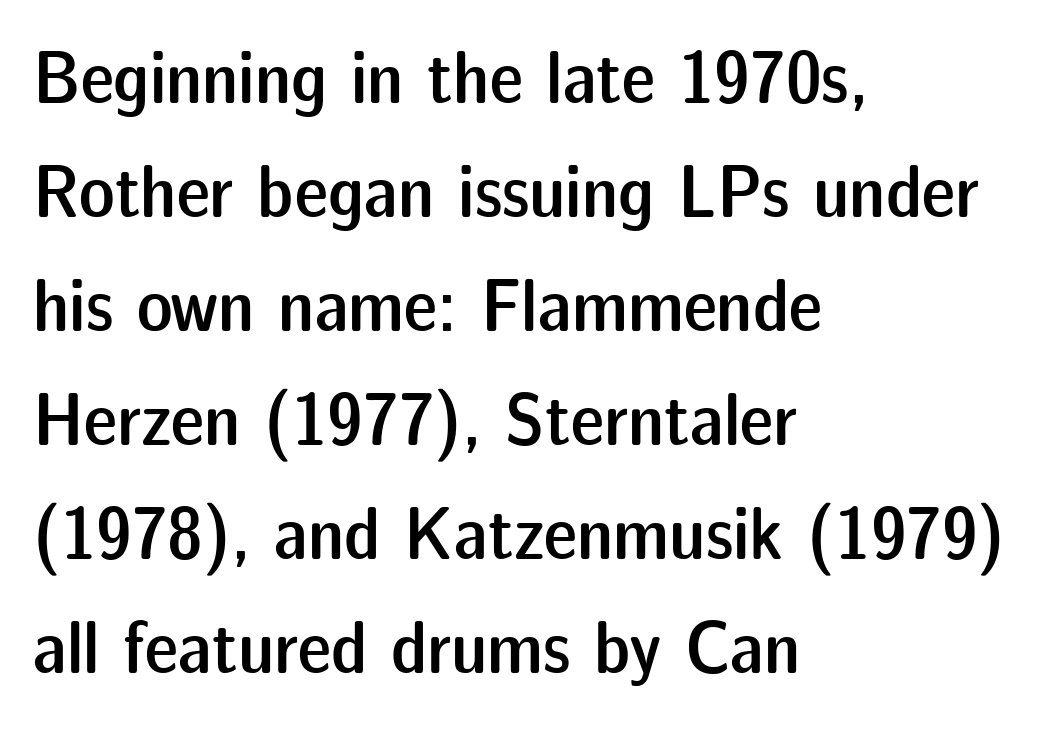
{"serif": "no", "italic": "no", "bold": "semi", "weight": "semibold", "width": "normal", "stroke_contrast": "low", "x_height": "medium", "monospaced": "no", "underline": "no", "align": "left", "line_spacing": "normal", "line_spacing_ratio": 1.52, "letter_spacing": "normal", "letter_spacing_em": 0.0, "glyph_px": 75}
